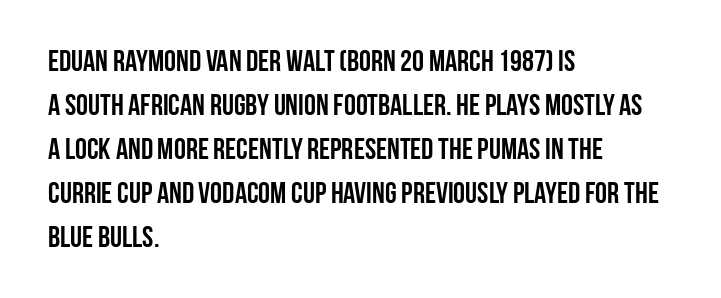
{"serif": "no", "italic": "no", "bold": "yes", "weight": "semibold", "width": "condensed", "stroke_contrast": "low", "x_height": "large", "monospaced": "no", "underline": "no", "align": "left", "line_spacing": "normal", "line_spacing_ratio": 1.47, "letter_spacing": "normal", "letter_spacing_em": 0.0, "glyph_px": 30}
